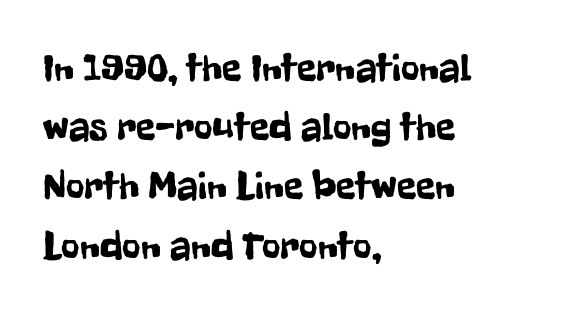
Successive baselines arrive at the customary interval. A sans-serif font was chosen for this passage. Compared with a centered layout, this one pins lines to the left instead. Do the letters lean? They stand straight. This sample has the flowing, uneven cadence of proportional lettering. How are the letters spaced? Ordinarily, with no added tracking.
